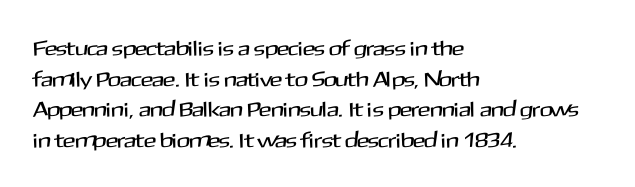
Q: Is the text italic (slanted)? A: No, it is upright.
Q: Is the text underlined? A: No.
Q: How is the paragraph aligned? A: Left-aligned.
Q: Is the spacing between letters normal or unusually wide? A: Normal.
Q: Is the spacing between lines tight, normal or loose? A: Normal.
